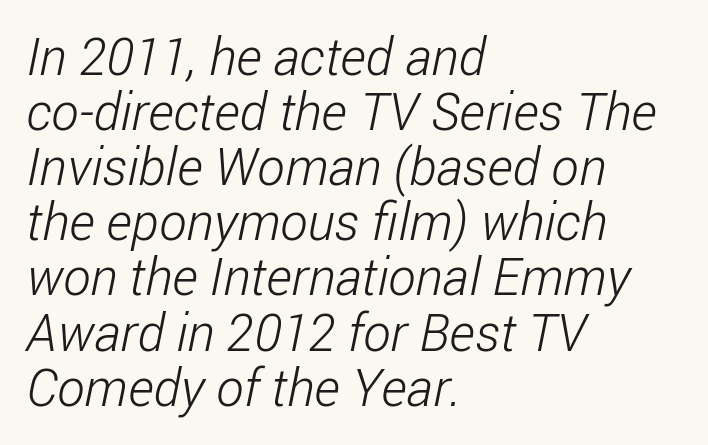
{"serif": "no", "bold": "no", "weight": "light", "width": "condensed", "stroke_contrast": "low", "x_height": "medium", "monospaced": "no", "underline": "no", "align": "left", "line_spacing": "tight", "line_spacing_ratio": 1.06, "letter_spacing": "normal", "letter_spacing_em": 0.0, "glyph_px": 52}
